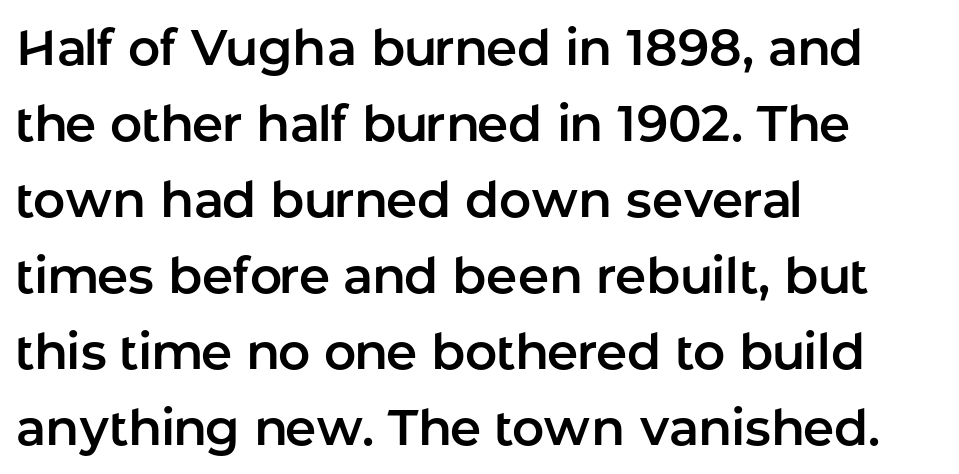
Q: Is the text italic (slanted)? A: No, it is upright.
Q: Is the typeface a serif or a sans-serif typeface? A: Sans-serif.
Q: Is the text underlined? A: No.
Q: How is the paragraph aligned? A: Left-aligned.
Q: Is the spacing between letters normal or unusually wide? A: Normal.
Q: Is the spacing between lines tight, normal or loose? A: Normal.
Q: Width (condensed, normal, or wide)? A: Normal.
Q: Stroke contrast? A: Low.
Q: x-height? A: Medium.
Q: Monospaced? A: No.
